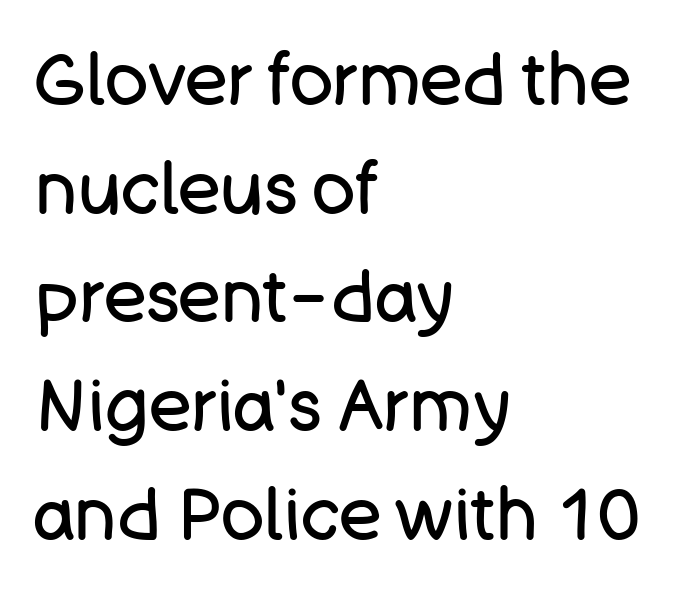
Q: Is the text bold? A: No.
Q: Is the text italic (slanted)? A: No, it is upright.
Q: Is the typeface a serif or a sans-serif typeface? A: Sans-serif.
Q: Is the text underlined? A: No.
Q: How is the paragraph aligned? A: Left-aligned.
Q: Is the spacing between letters normal or unusually wide? A: Normal.
Q: Is the spacing between lines tight, normal or loose? A: Normal.
Q: Width (condensed, normal, or wide)? A: Normal.
Q: Stroke contrast? A: Low.
Q: x-height? A: Large.
Q: Monospaced? A: No.
